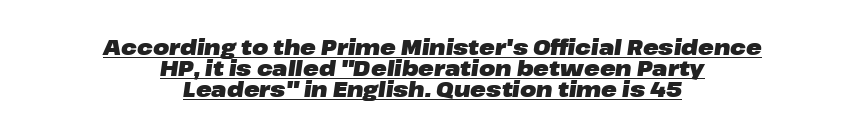
{"italic": "yes", "lean": "right", "slant_degrees": 8, "bold": "yes", "underline": "yes", "align": "center", "line_spacing": "tight", "line_spacing_ratio": 1.01, "letter_spacing": "normal", "letter_spacing_em": 0.0, "glyph_px": 21}
